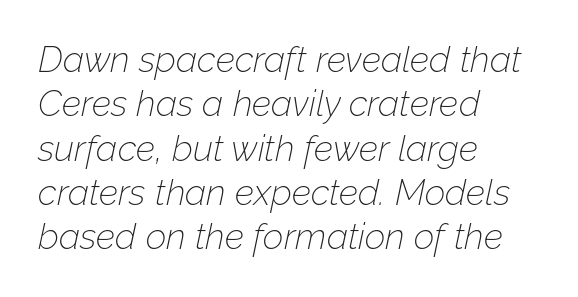
The image shows 36 px thin type, italic (leaning right); set left-aligned, line spacing 1.23x, normal letter spacing, not underlined; low stroke contrast and a medium x-height.
